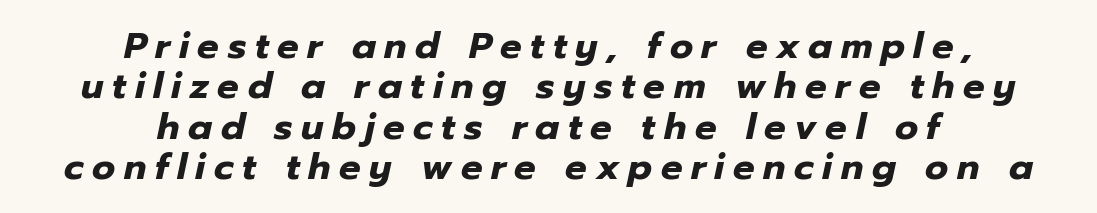
The image shows 36 px heavy type, italic (leaning right); set centered, tight line spacing (1.12x), unusually wide letter spacing (+0.24 em), not underlined; low stroke contrast and a medium x-height.
